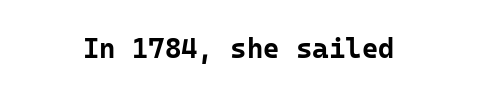
Q: Is the text bold? A: Yes.
Q: Is the text italic (slanted)? A: No, it is upright.
Q: Is the typeface a serif or a sans-serif typeface? A: Sans-serif.
Q: Is the text underlined? A: No.
Q: Is the spacing between letters normal or unusually wide? A: Normal.
Q: Width (condensed, normal, or wide)? A: Normal.
Q: Stroke contrast? A: Low.
Q: x-height? A: Medium.
Q: Monospaced? A: Yes.
